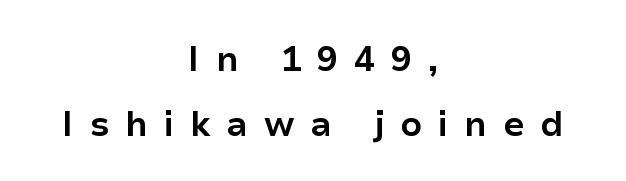
The image shows 35 px bold sans-serif type, upright; set centered, line spacing 1.87x, unusually wide letter spacing (+0.45 em), not underlined; low stroke contrast and a medium x-height.
